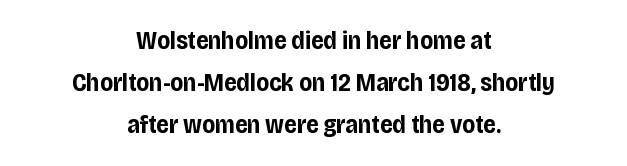
The letters are bold, with thick, heavy strokes. The space beneath each line is pristine and unruled. Italic: no, the glyphs are upright roman. Each line is balanced around a shared central axis. Baseline-to-baseline distance is the conventional proportion of letter height.
